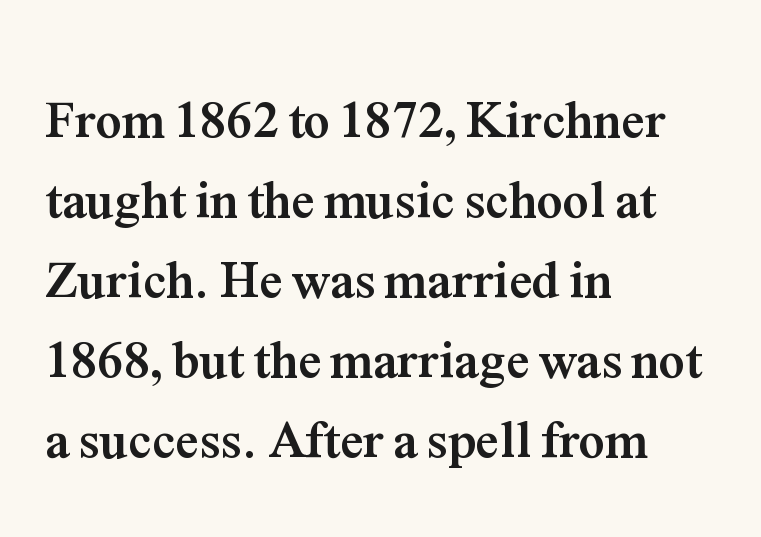
Q: Is the text bold? A: Yes.
Q: Is the text italic (slanted)? A: No, it is upright.
Q: Is the typeface a serif or a sans-serif typeface? A: Serif.
Q: Is the text underlined? A: No.
Q: How is the paragraph aligned? A: Left-aligned.
Q: Is the spacing between letters normal or unusually wide? A: Normal.
Q: Is the spacing between lines tight, normal or loose? A: Normal.
Q: Width (condensed, normal, or wide)? A: Normal.
Q: Stroke contrast? A: Medium.
Q: x-height? A: Medium.
Q: Monospaced? A: No.
